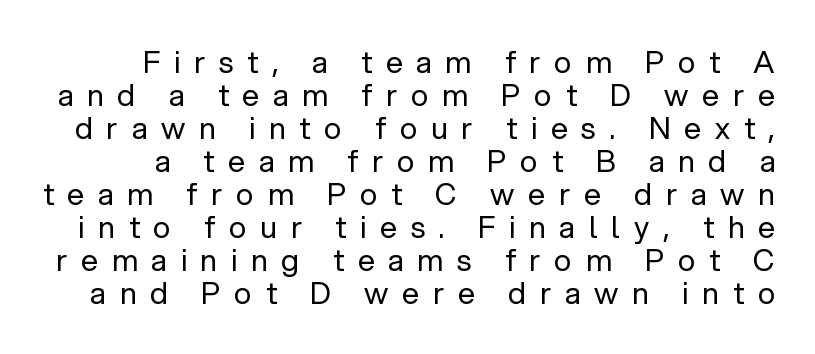
{"serif": "no", "italic": "no", "bold": "no", "weight": "regular", "width": "normal", "stroke_contrast": "low", "x_height": "medium", "monospaced": "no", "underline": "no", "line_spacing": "tight", "line_spacing_ratio": 1.1, "letter_spacing": "wide", "letter_spacing_em": 0.46, "glyph_px": 30}
